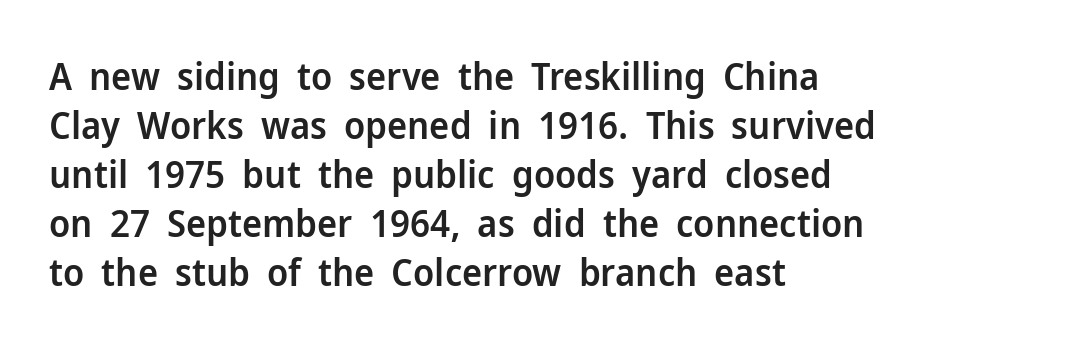
Layout note: lines flush left. Typesetter's note: demi weight, one step under bold. These lines are composed in type without serifs. The typography opts for an upright posture over an oblique one. Is this a fixed-width face? No — the glyphs have proportional, varying widths. Interline gaps are of average width in this sample.
